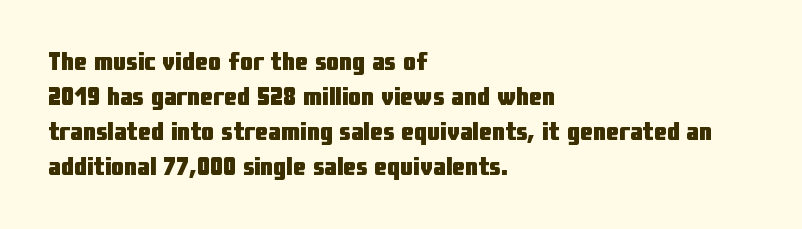
{"italic": "no", "bold": "yes", "underline": "no", "align": "left", "line_spacing": "normal", "line_spacing_ratio": 1.35, "letter_spacing": "normal", "letter_spacing_em": 0.0, "glyph_px": 26}
